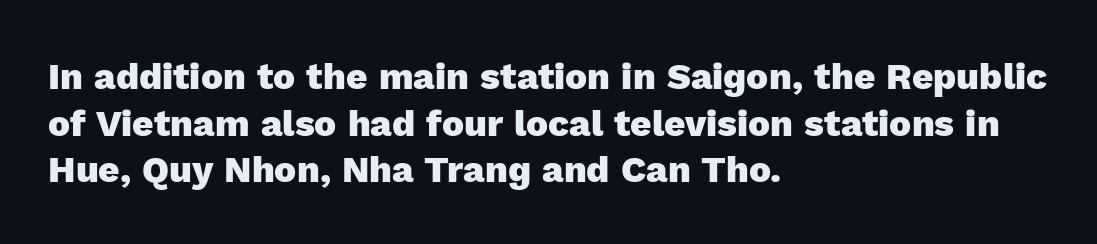
{"serif": "no", "italic": "no", "bold": "yes", "weight": "heavy", "width": "normal", "x_height": "medium", "monospaced": "no", "underline": "no", "align": "left", "line_spacing": "normal", "line_spacing_ratio": 1.26, "letter_spacing": "normal", "letter_spacing_em": 0.0, "glyph_px": 37}
